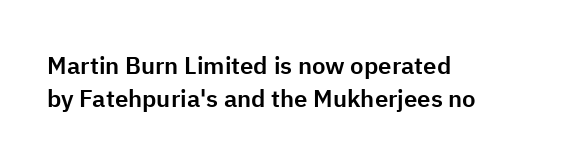
{"italic": "no", "underline": "no", "align": "left", "line_spacing": "normal", "line_spacing_ratio": 1.39, "letter_spacing": "normal", "letter_spacing_em": 0.0, "glyph_px": 24}
